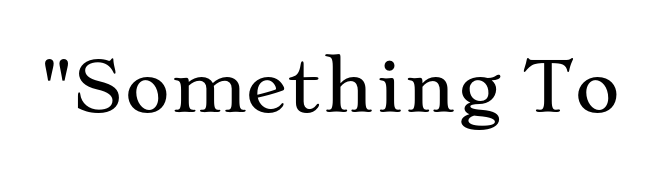
The image shows 70 px wide serif type, upright; set normal letter spacing, not underlined; medium stroke contrast and a medium x-height.
